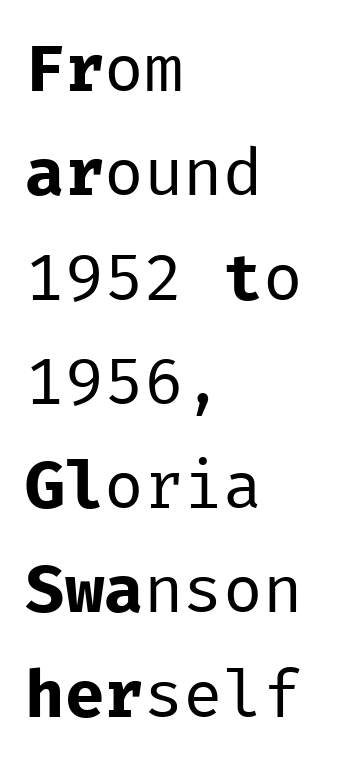
Q: Is the text bold? A: No.
Q: Is the text italic (slanted)? A: No, it is upright.
Q: Is the typeface a serif or a sans-serif typeface? A: Sans-serif.
Q: Is the text underlined? A: No.
Q: How is the paragraph aligned? A: Left-aligned.
Q: Is the spacing between letters normal or unusually wide? A: Normal.
Q: Is the spacing between lines tight, normal or loose? A: Normal.
Q: Width (condensed, normal, or wide)? A: Normal.
Q: Stroke contrast? A: Low.
Q: x-height? A: Medium.
Q: Monospaced? A: Yes.
